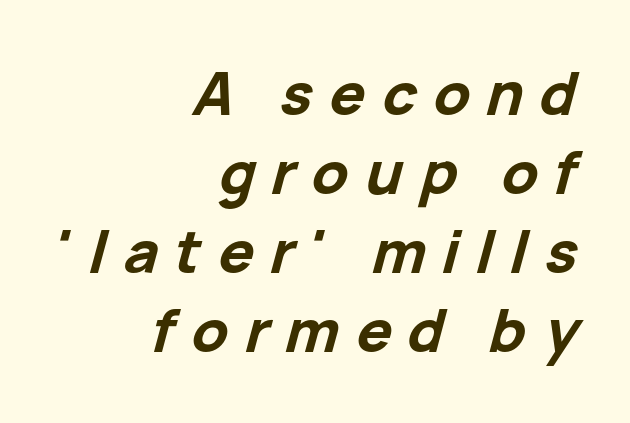
Observe the wide spacing: letters keep a clear distance from each other. These lines sit exactly where default settings would place them. This rendering features lettering with no underline. Its strokes are broad and dark, the hallmark of bold type. Yep, that's italic — everything's leaning.
